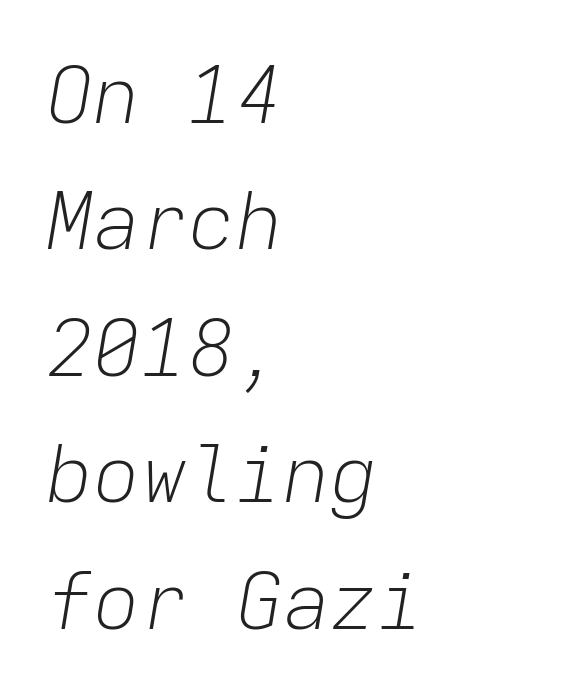
This is not heavy type; no bold has been used. Designer's note — italics engaged. These lines are rendered in a fixed-pitch font. Does extra space separate the letters? No, they use regular spacing.
